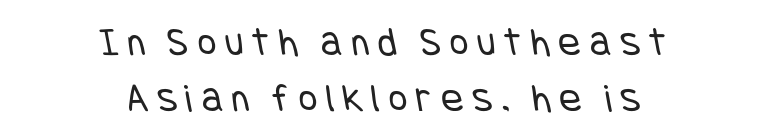
Q: Is the text bold? A: No.
Q: Is the typeface a serif or a sans-serif typeface? A: Sans-serif.
Q: Is the text underlined? A: No.
Q: How is the paragraph aligned? A: Centered.
Q: Is the spacing between letters normal or unusually wide? A: Unusually wide.
Q: Is the spacing between lines tight, normal or loose? A: Normal.
Q: Width (condensed, normal, or wide)? A: Condensed.
Q: Stroke contrast? A: Low.
Q: x-height? A: Large.
